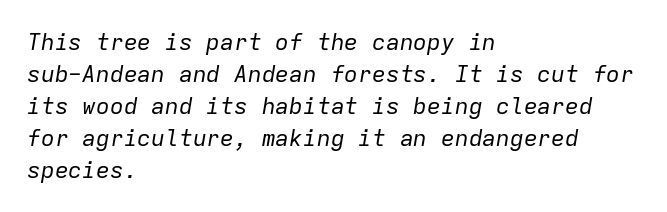
The line texture is even and compact thanks to regular tracking. This sample uses an oblique cut, with every glyph tilted off the vertical. Every row of glyphs begins at an identical x-position on the left. The space beneath each line is pristine and unruled. Rows of type keep a routine distance in the vertical direction.
